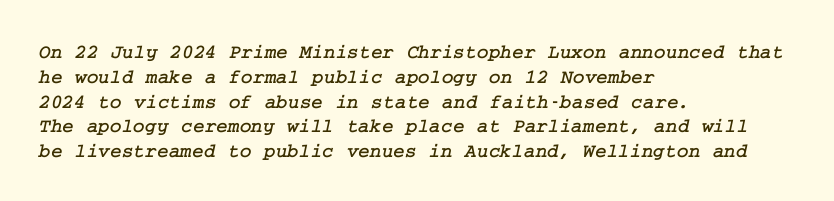
{"underline": "no", "align": "left", "line_spacing_ratio": 1.24, "letter_spacing": "normal", "letter_spacing_em": 0.0, "glyph_px": 20}
